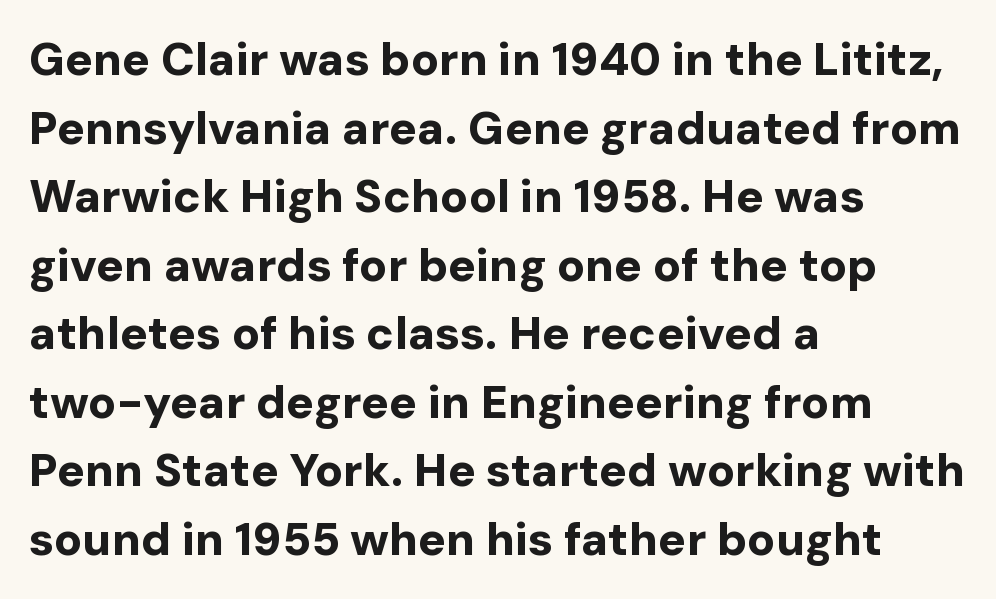
{"serif": "no", "italic": "no", "bold": "yes", "weight": "bold", "width": "normal", "stroke_contrast": "low", "x_height": "medium", "monospaced": "no", "underline": "no", "align": "left", "line_spacing": "normal", "line_spacing_ratio": 1.49, "letter_spacing": "normal", "letter_spacing_em": 0.0, "glyph_px": 46}
